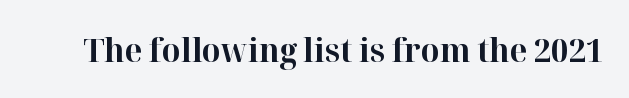
This is heavy type, rendered in bold. What kind of face is this? One with serifs. Descender tails drop into unmarked territory. What stands out about the letter spacing? Nothing — it is the standard amount.
